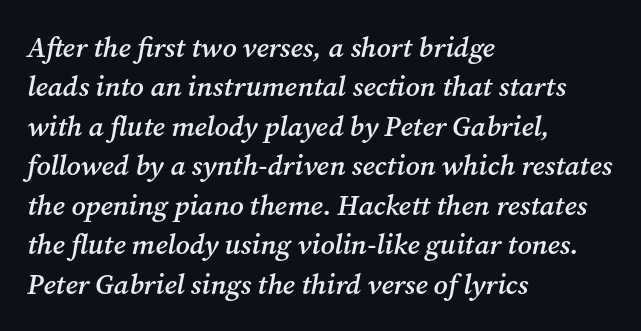
Q: Is the text bold? A: Semi-bold.
Q: Is the text italic (slanted)? A: Yes, it leans right by about 12 degrees.
Q: Is the typeface a serif or a sans-serif typeface? A: Serif.
Q: Is the text underlined? A: No.
Q: How is the paragraph aligned? A: Left-aligned.
Q: Is the spacing between letters normal or unusually wide? A: Normal.
Q: Is the spacing between lines tight, normal or loose? A: Normal.
Q: Width (condensed, normal, or wide)? A: Normal.
Q: Stroke contrast? A: Medium.
Q: x-height? A: Medium.
Q: Monospaced? A: No.
